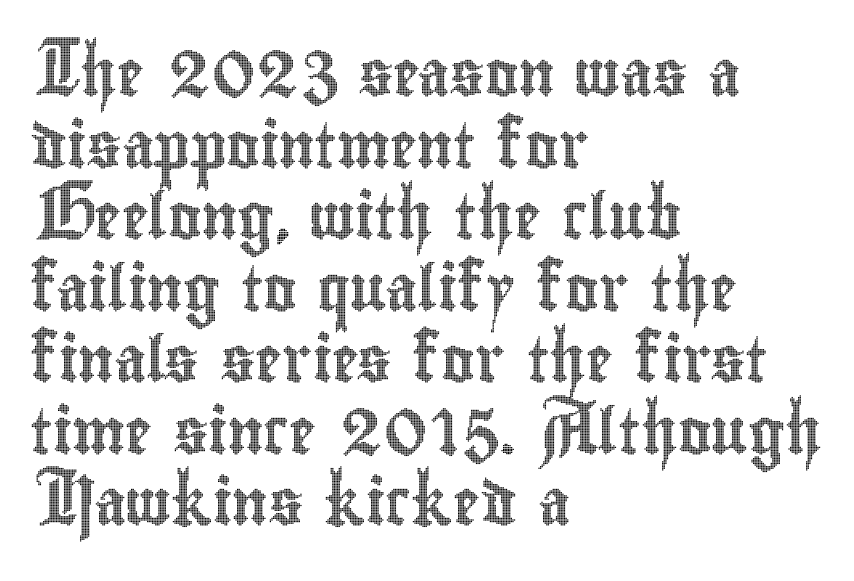
Check the space under the baseline: it is left empty. The letters advance in unequal steps, a hallmark of proportional type. The tracking reads as untouched default to a designer's eye. In terms of leading, this rendering sits right in the middle. Characters remain perfectly vertical along every line. Horizontally, the lines are justified to the leading edge only.
